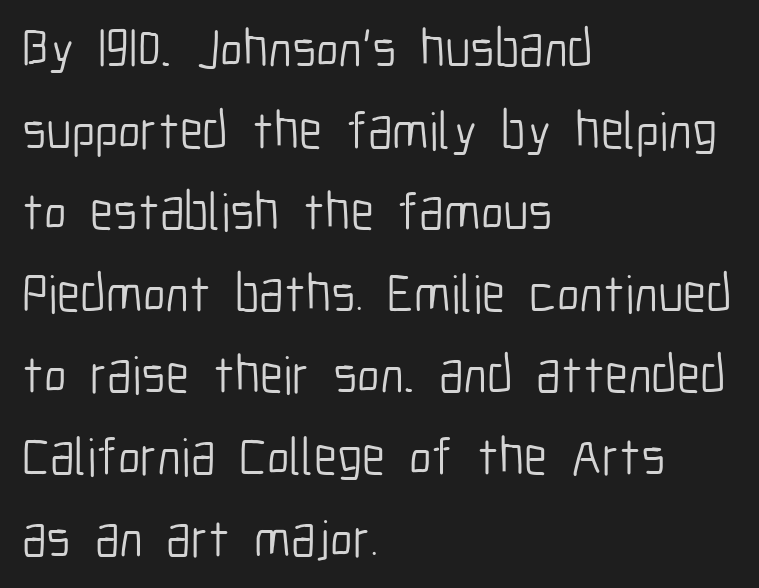
Q: Is the text bold? A: No.
Q: Is the text italic (slanted)? A: No, it is upright.
Q: Is the typeface a serif or a sans-serif typeface? A: Sans-serif.
Q: Is the text underlined? A: No.
Q: How is the paragraph aligned? A: Left-aligned.
Q: Is the spacing between letters normal or unusually wide? A: Normal.
Q: Is the spacing between lines tight, normal or loose? A: Normal.
Q: Width (condensed, normal, or wide)? A: Condensed.
Q: Stroke contrast? A: Low.
Q: x-height? A: Medium.
Q: Monospaced? A: No.
